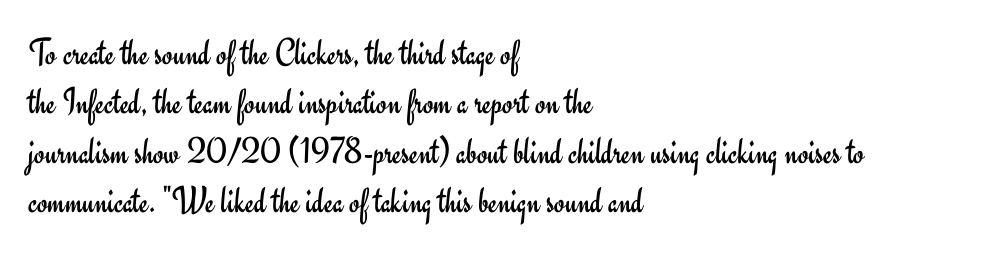
{"serif": "no", "bold": "no", "weight": "regular", "width": "normal", "stroke_contrast": "low", "x_height": "small", "monospaced": "no", "underline": "no", "align": "left", "line_spacing": "normal", "line_spacing_ratio": 1.3, "letter_spacing": "normal", "letter_spacing_em": 0.0, "glyph_px": 38}
